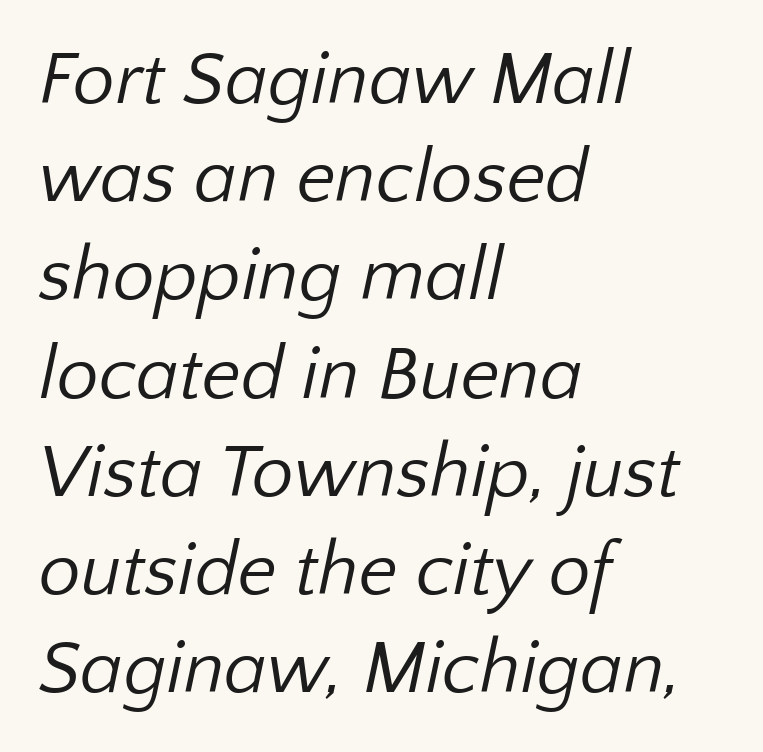
Q: Is the text bold? A: No.
Q: Is the typeface a serif or a sans-serif typeface? A: Sans-serif.
Q: Is the text underlined? A: No.
Q: How is the paragraph aligned? A: Left-aligned.
Q: Is the spacing between letters normal or unusually wide? A: Normal.
Q: Is the spacing between lines tight, normal or loose? A: Normal.
Q: Width (condensed, normal, or wide)? A: Normal.
Q: Stroke contrast? A: Low.
Q: x-height? A: Medium.
Q: Monospaced? A: No.
